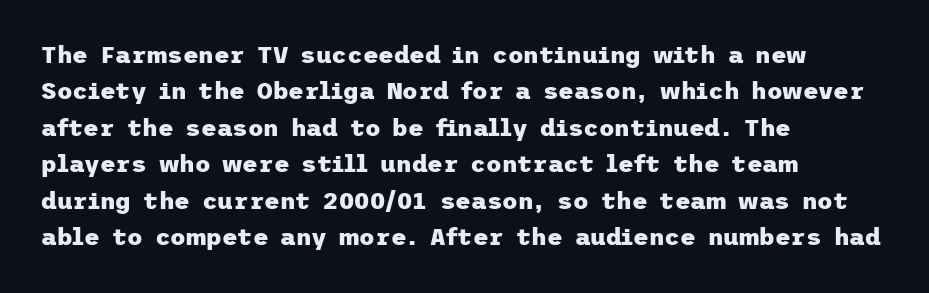
The image shows 24 px bold type, upright; set left-aligned, normal line spacing (1.52x), normal letter spacing, not underlined.
